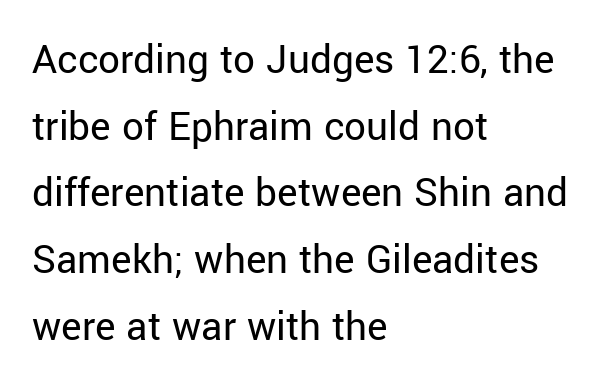
{"serif": "no", "italic": "no", "bold": "no", "weight": "regular", "width": "normal", "stroke_contrast": "low", "x_height": "medium", "monospaced": "no", "underline": "no", "align": "left", "line_spacing": "normal", "line_spacing_ratio": 1.55, "letter_spacing": "normal", "letter_spacing_em": 0.0, "glyph_px": 43}
